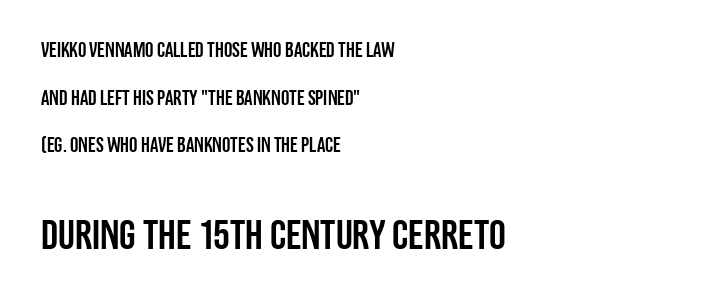
{"serif": "no", "italic": "no", "width": "condensed", "stroke_contrast": "low", "x_height": "large", "monospaced": "no", "underline": "no", "align": "left", "line_spacing": "loose", "line_spacing_ratio": 2.27, "letter_spacing": "normal", "letter_spacing_em": 0.0, "larger_block": "second", "size_ratio": 2.0, "glyph_px": 42}
